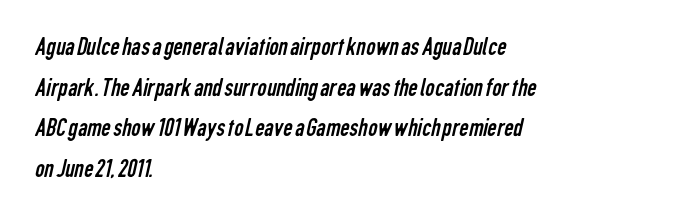
These lines keep a tight, regular rhythm from letter to letter. Rows of type keep a routine distance in the vertical direction. Line beginnings align vertically; line endings do not. No chunkiness to these letters — they're not bold.
